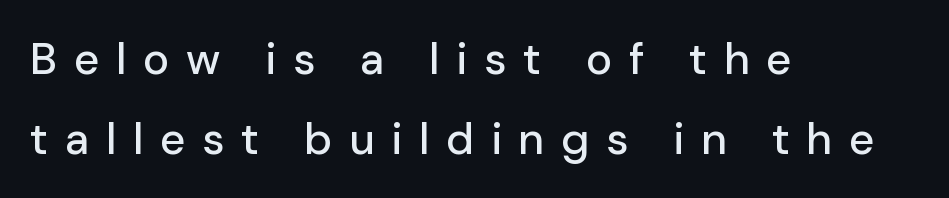
{"serif": "no", "italic": "no", "width": "normal", "stroke_contrast": "low", "x_height": "medium", "monospaced": "no", "underline": "no", "align": "left", "line_spacing_ratio": 1.81, "letter_spacing": "wide", "letter_spacing_em": 0.38, "glyph_px": 44}
